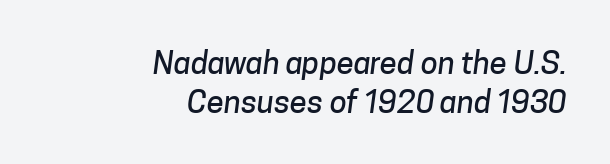
{"serif": "no", "width": "normal", "stroke_contrast": "low", "x_height": "medium", "monospaced": "no", "underline": "no", "align": "right", "line_spacing": "normal", "line_spacing_ratio": 1.25, "letter_spacing": "normal", "letter_spacing_em": 0.0, "glyph_px": 31}
